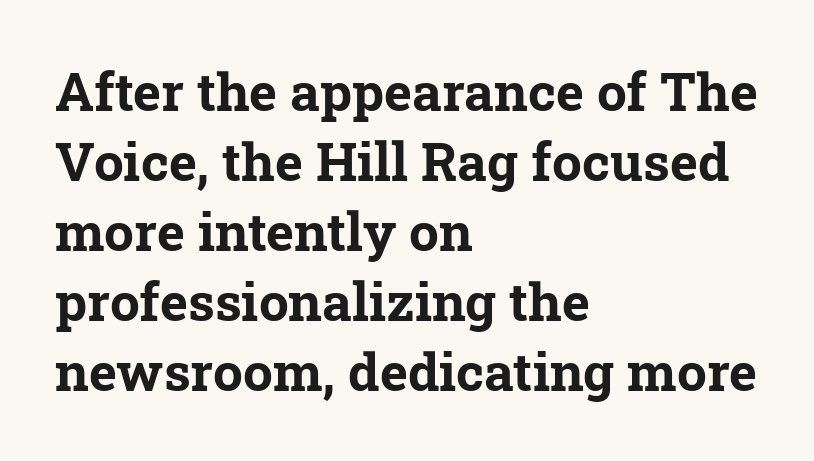
{"serif": "yes", "bold": "yes", "weight": "bold", "width": "normal", "stroke_contrast": "low", "x_height": "medium", "monospaced": "no", "underline": "no", "align": "left", "line_spacing": "normal", "line_spacing_ratio": 1.32, "letter_spacing": "normal", "letter_spacing_em": 0.0, "glyph_px": 53}
